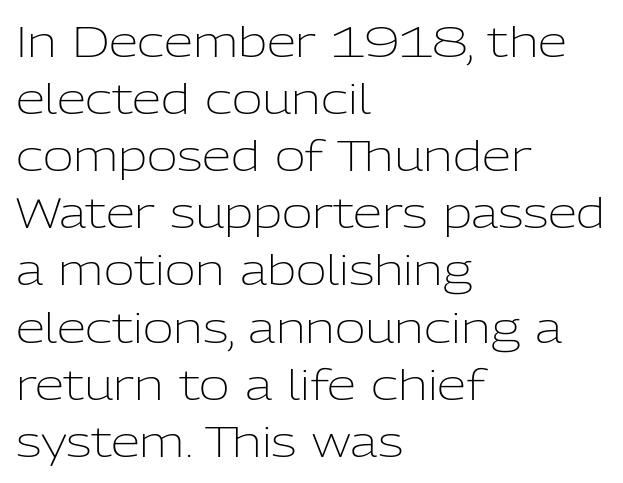
The image shows 42 px light sans-serif type, upright; set left-aligned, normal line spacing (1.36x), normal letter spacing, not underlined; low stroke contrast and a medium x-height.
